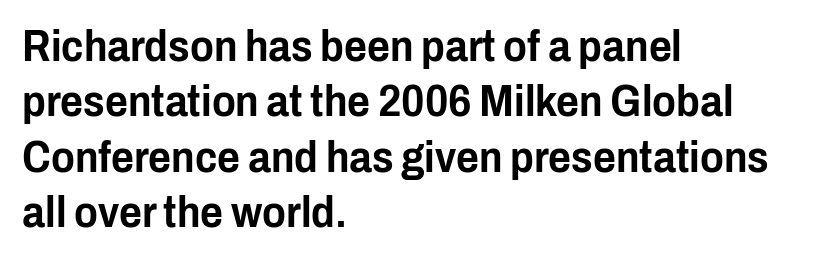
Q: Is the text italic (slanted)? A: No, it is upright.
Q: Is the typeface a serif or a sans-serif typeface? A: Sans-serif.
Q: Is the text underlined? A: No.
Q: How is the paragraph aligned? A: Left-aligned.
Q: Is the spacing between letters normal or unusually wide? A: Normal.
Q: Is the spacing between lines tight, normal or loose? A: Normal.
Q: Width (condensed, normal, or wide)? A: Condensed.
Q: Stroke contrast? A: Low.
Q: x-height? A: Medium.
Q: Monospaced? A: No.
